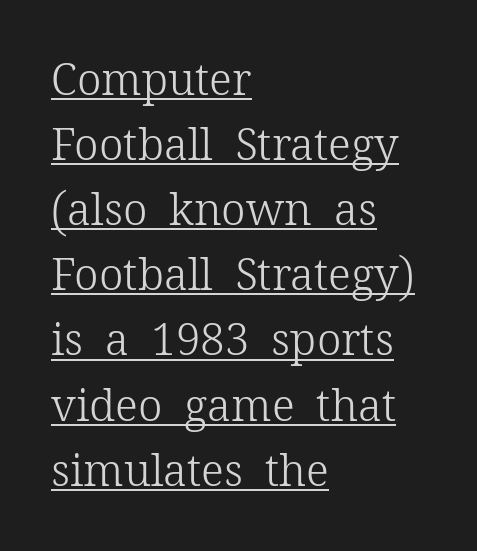
Q: Is the text bold? A: No.
Q: Is the text italic (slanted)? A: No, it is upright.
Q: Is the typeface a serif or a sans-serif typeface? A: Serif.
Q: Is the text underlined? A: Yes.
Q: How is the paragraph aligned? A: Left-aligned.
Q: Is the spacing between letters normal or unusually wide? A: Normal.
Q: Is the spacing between lines tight, normal or loose? A: Normal.
Q: Width (condensed, normal, or wide)? A: Normal.
Q: Stroke contrast? A: Low.
Q: x-height? A: Medium.
Q: Monospaced? A: No.
